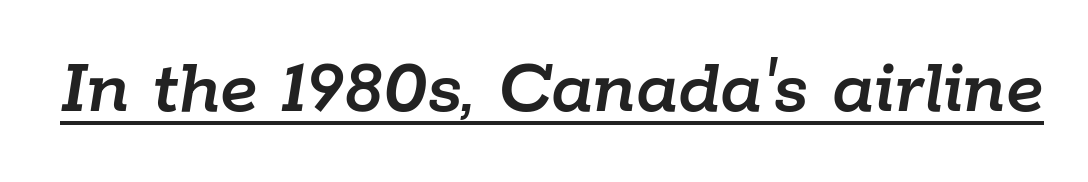
{"italic": "yes", "lean": "right", "slant_degrees": 9, "width": "normal", "stroke_contrast": "low", "x_height": "medium", "monospaced": "no", "underline": "yes", "letter_spacing": "normal", "letter_spacing_em": 0.0, "glyph_px": 80}
